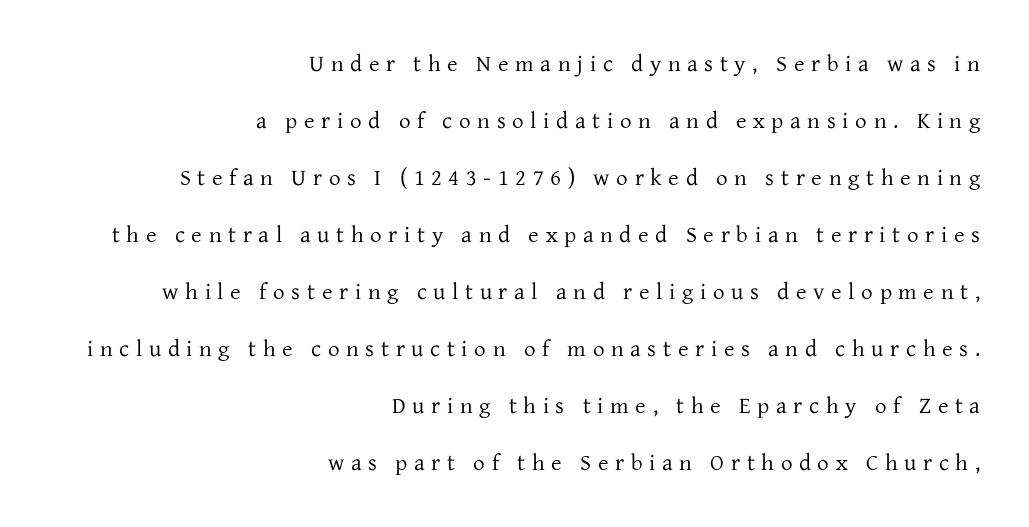
Q: Is the text bold? A: No.
Q: Is the text italic (slanted)? A: No, it is upright.
Q: Is the text underlined? A: No.
Q: How is the paragraph aligned? A: Right-aligned.
Q: Is the spacing between letters normal or unusually wide? A: Unusually wide.
Q: Is the spacing between lines tight, normal or loose? A: Loose.
